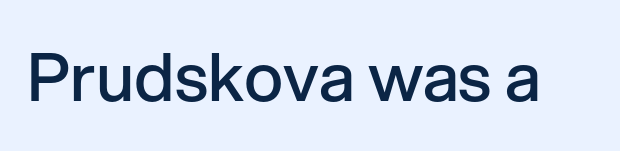
{"serif": "no", "italic": "no", "bold": "semi", "weight": "semibold", "width": "normal", "stroke_contrast": "low", "x_height": "medium", "monospaced": "no", "underline": "no", "letter_spacing": "normal", "letter_spacing_em": 0.0, "glyph_px": 67}
